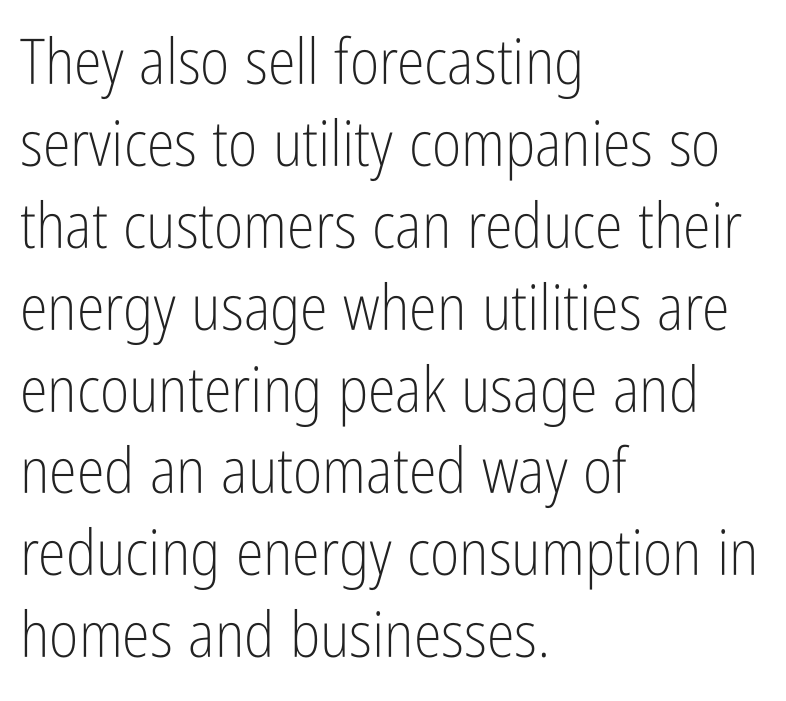
The image shows 63 px light, condensed sans-serif type, upright; set left-aligned, normal line spacing (1.3x), normal letter spacing, not underlined; low stroke contrast and a medium x-height.
